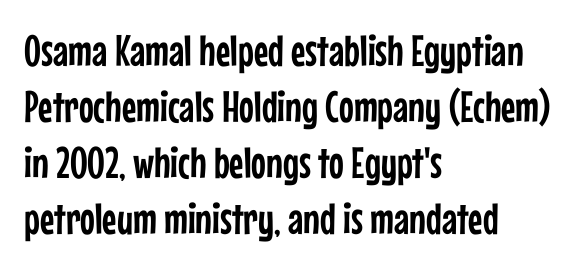
Q: Is the text italic (slanted)? A: No, it is upright.
Q: Is the typeface a serif or a sans-serif typeface? A: Sans-serif.
Q: Is the text underlined? A: No.
Q: How is the paragraph aligned? A: Left-aligned.
Q: Is the spacing between letters normal or unusually wide? A: Normal.
Q: Is the spacing between lines tight, normal or loose? A: Normal.
Q: Width (condensed, normal, or wide)? A: Condensed.
Q: Stroke contrast? A: Low.
Q: x-height? A: Medium.
Q: Monospaced? A: No.
